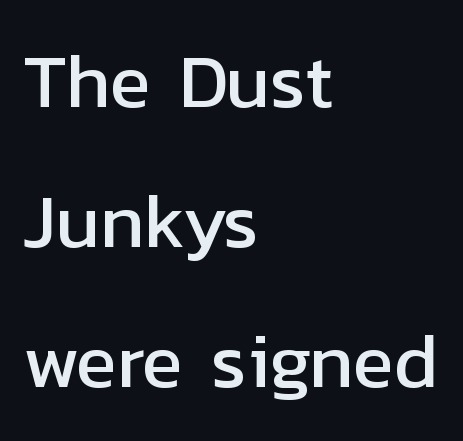
Q: Is the text italic (slanted)? A: No, it is upright.
Q: Is the typeface a serif or a sans-serif typeface? A: Sans-serif.
Q: Is the text underlined? A: No.
Q: How is the paragraph aligned? A: Left-aligned.
Q: Is the spacing between letters normal or unusually wide? A: Normal.
Q: Width (condensed, normal, or wide)? A: Normal.
Q: Stroke contrast? A: Low.
Q: x-height? A: Medium.
Q: Monospaced? A: No.
